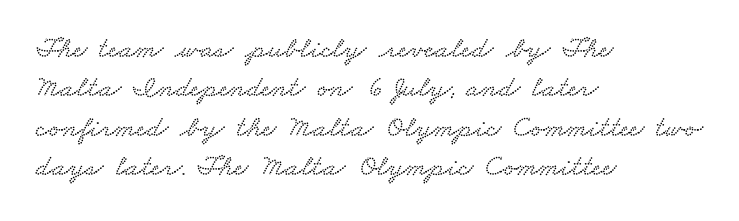
The image shows 30 px wide serif type; set left-aligned, normal line spacing (1.31x), normal letter spacing, not underlined; low stroke contrast and a small x-height.
